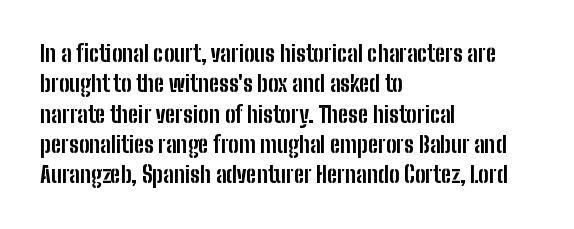
Q: Is the text bold? A: Yes.
Q: Is the text italic (slanted)? A: No, it is upright.
Q: Is the text underlined? A: No.
Q: How is the paragraph aligned? A: Left-aligned.
Q: Is the spacing between letters normal or unusually wide? A: Normal.
Q: Is the spacing between lines tight, normal or loose? A: Normal.
